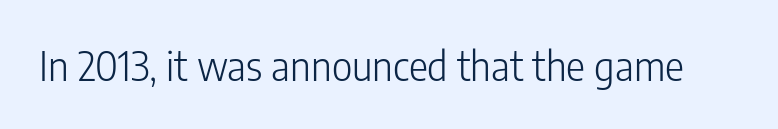
The image shows 40 px light, condensed sans-serif type, upright; set normal letter spacing, not underlined; low stroke contrast and a medium x-height.
